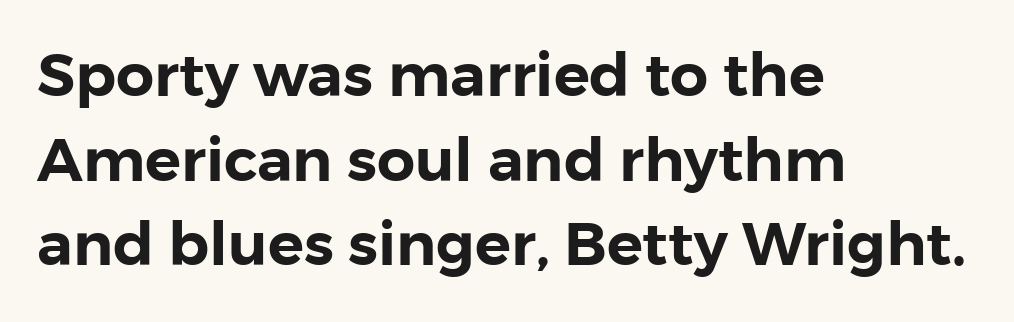
Q: Is the text italic (slanted)? A: No, it is upright.
Q: Is the typeface a serif or a sans-serif typeface? A: Sans-serif.
Q: Is the text underlined? A: No.
Q: How is the paragraph aligned? A: Left-aligned.
Q: Is the spacing between letters normal or unusually wide? A: Normal.
Q: Is the spacing between lines tight, normal or loose? A: Normal.
Q: Width (condensed, normal, or wide)? A: Normal.
Q: Stroke contrast? A: Low.
Q: x-height? A: Medium.
Q: Monospaced? A: No.
